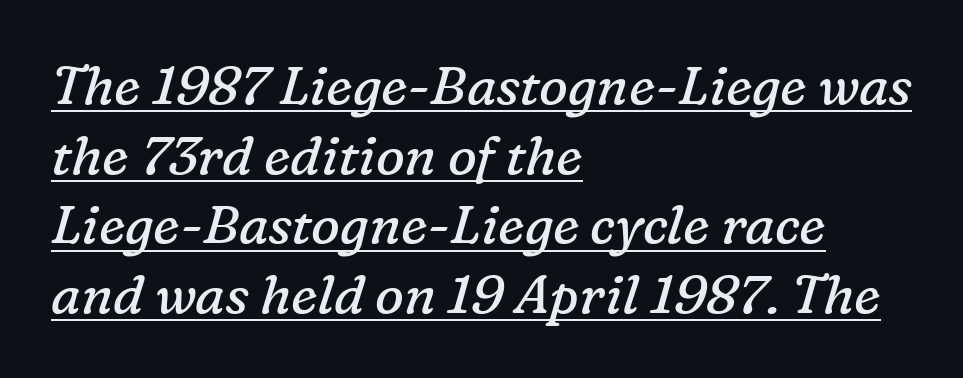
Ink coverage per letter is moderate at most. Is this a fixed-width face? No — the glyphs have proportional, varying widths. The string is rendered with underlining switched on. This block has exactly the height ordinary leading produces. Layout note: lines flush left.
